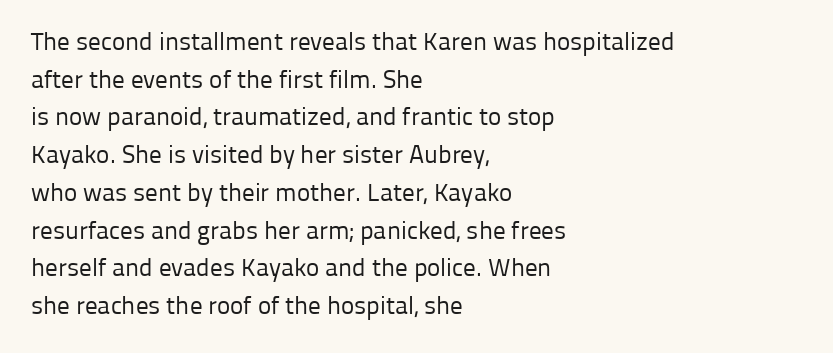
Q: Is the text bold? A: No.
Q: Is the text italic (slanted)? A: No, it is upright.
Q: Is the text underlined? A: No.
Q: How is the paragraph aligned? A: Left-aligned.
Q: Is the spacing between letters normal or unusually wide? A: Normal.
Q: Is the spacing between lines tight, normal or loose? A: Normal.
